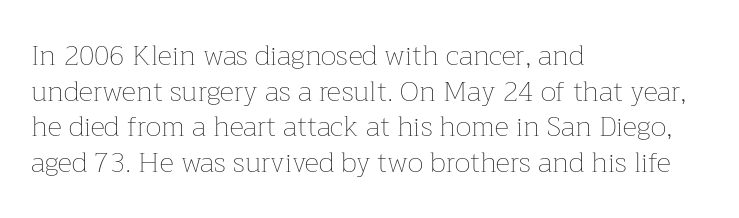
The image shows 28 px thin type, upright; set left-aligned, normal line spacing (1.27x), normal letter spacing, not underlined; low stroke contrast and a medium x-height.
